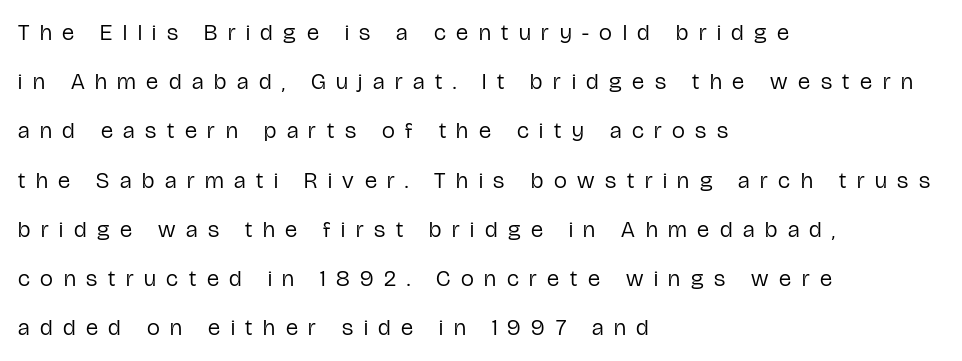
Q: Is the text bold? A: No.
Q: Is the text italic (slanted)? A: No, it is upright.
Q: Is the text underlined? A: No.
Q: How is the paragraph aligned? A: Left-aligned.
Q: Is the spacing between letters normal or unusually wide? A: Unusually wide.
Q: Is the spacing between lines tight, normal or loose? A: Loose.
